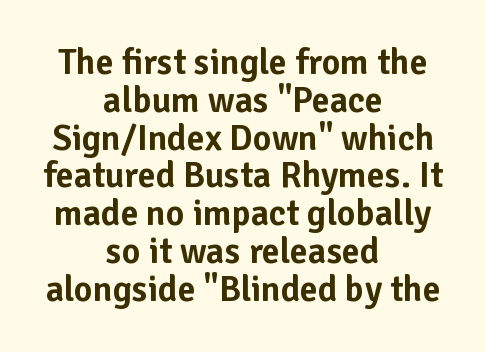
{"serif": "no", "italic": "no", "width": "normal", "stroke_contrast": "low", "x_height": "medium", "monospaced": "no", "underline": "no", "align": "center", "line_spacing": "tight", "line_spacing_ratio": 1.05, "letter_spacing": "normal", "letter_spacing_em": 0.0, "glyph_px": 36}
